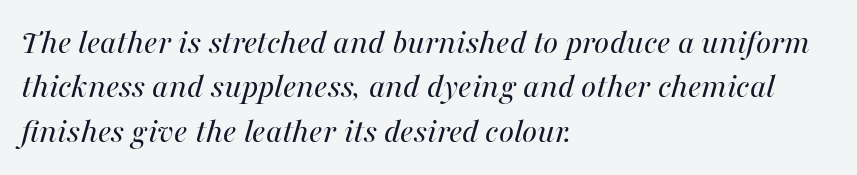
Does the copy run flush right? No — it runs flush left. The passage shown leans; its letterforms are oblique. The passage shown is typed in a proportional face where columns would drift. A clean baseline with only descenders dipping below it.
